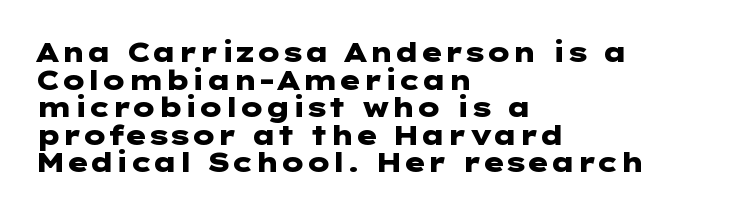
Underlining? Definitely not there. Characters follow at the spacing the type designer built in. Honestly, the rows look squashed on top of each other. Typeset ragged right — the left edge is the straight one. Nope, not italic — everything's standing straight. Summary of weight: heavy, a full bold.
